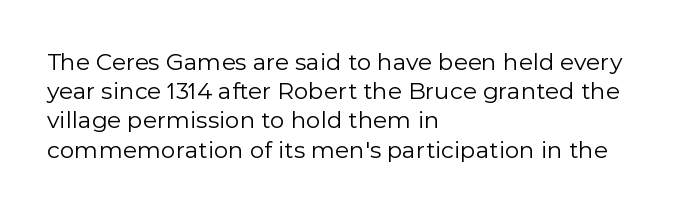
The image shows 23 px text type, upright; set left-aligned, normal line spacing (1.27x), normal letter spacing, not underlined.
